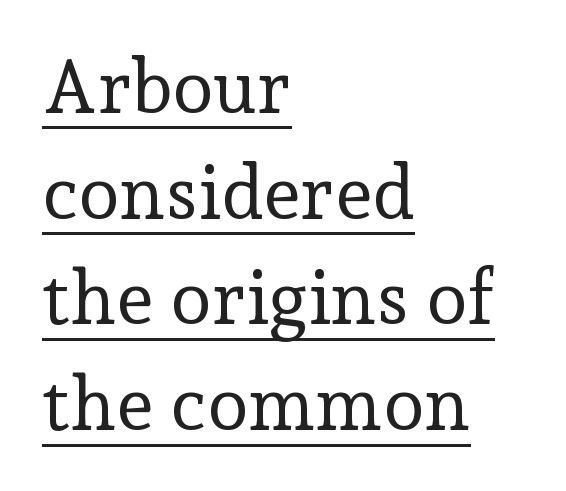
Q: Is the text bold? A: No.
Q: Is the text italic (slanted)? A: No, it is upright.
Q: Is the typeface a serif or a sans-serif typeface? A: Serif.
Q: Is the text underlined? A: Yes.
Q: How is the paragraph aligned? A: Left-aligned.
Q: Is the spacing between letters normal or unusually wide? A: Normal.
Q: Is the spacing between lines tight, normal or loose? A: Normal.
Q: Width (condensed, normal, or wide)? A: Normal.
Q: Stroke contrast? A: Low.
Q: x-height? A: Medium.
Q: Monospaced? A: No.
